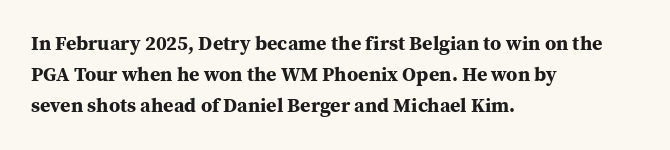
The image shows 20 px bold type, upright; set left-aligned, normal line spacing (1.55x), normal letter spacing, not underlined.
